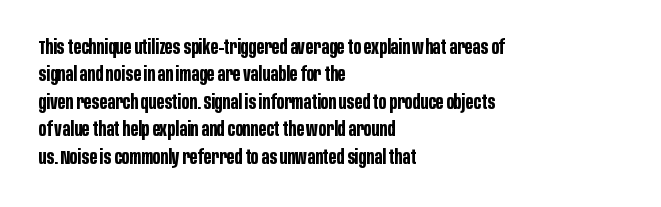
Q: Is the text bold? A: Yes.
Q: Is the text italic (slanted)? A: No, it is upright.
Q: Is the text underlined? A: No.
Q: How is the paragraph aligned? A: Left-aligned.
Q: Is the spacing between letters normal or unusually wide? A: Normal.
Q: Is the spacing between lines tight, normal or loose? A: Normal.
